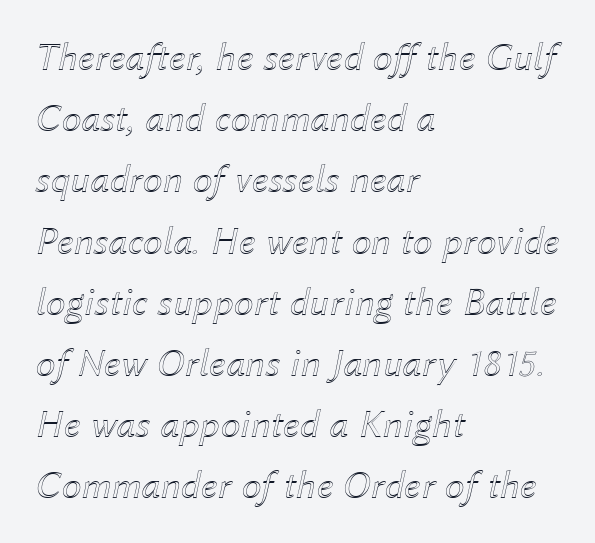
Q: Is the text italic (slanted)? A: Yes, it leans right by about 12 degrees.
Q: Is the text underlined? A: No.
Q: How is the paragraph aligned? A: Left-aligned.
Q: Is the spacing between letters normal or unusually wide? A: Normal.
Q: Is the spacing between lines tight, normal or loose? A: Normal.
Q: Width (condensed, normal, or wide)? A: Normal.
Q: x-height? A: Medium.
Q: Monospaced? A: No.
